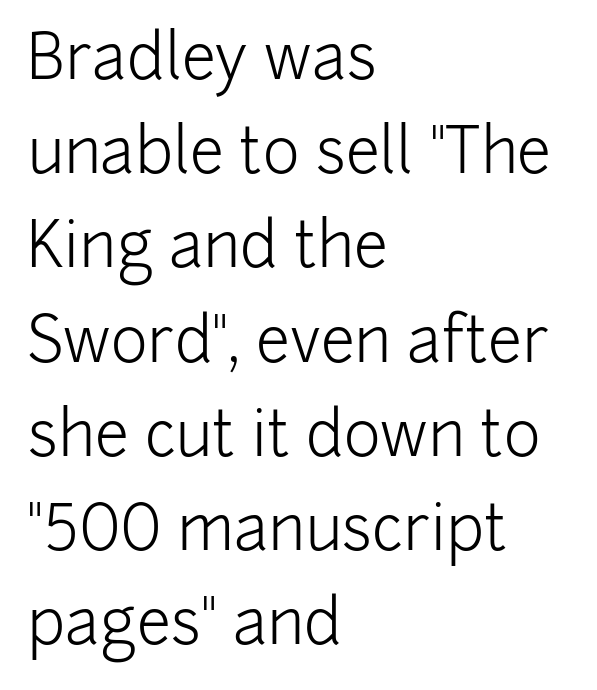
The image shows 62 px light sans-serif type, upright; set left-aligned, normal line spacing (1.52x), normal letter spacing, not underlined; low stroke contrast and a medium x-height.
